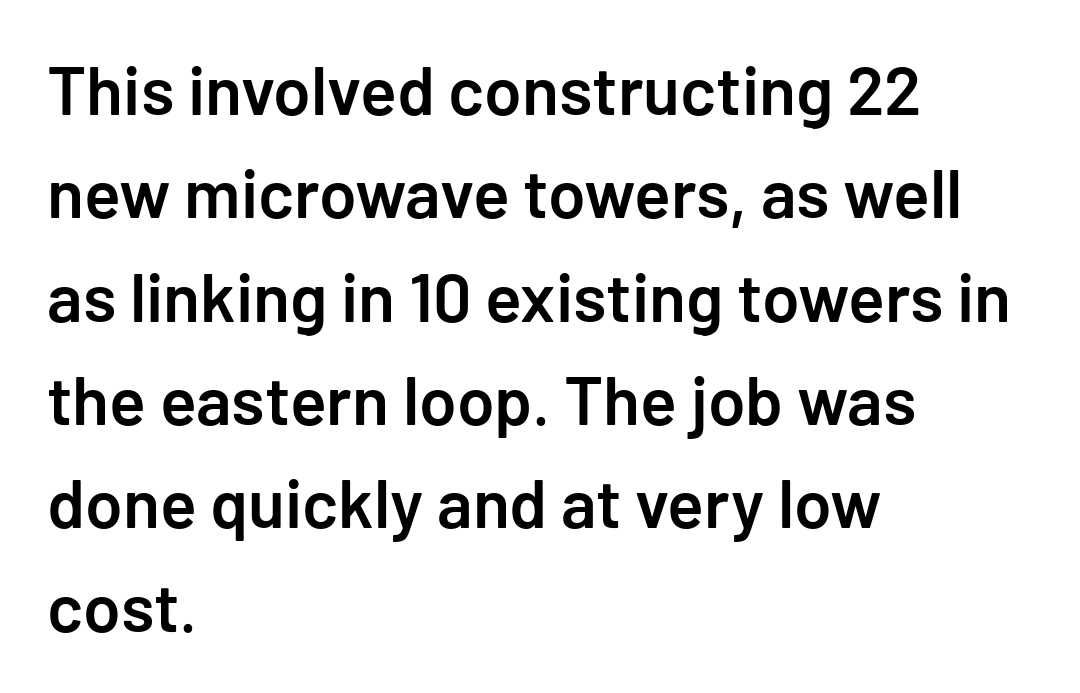
{"serif": "no", "italic": "no", "bold": "semi", "weight": "semibold", "width": "normal", "stroke_contrast": "low", "x_height": "medium", "underline": "no", "align": "left", "line_spacing": "normal", "line_spacing_ratio": 1.52, "letter_spacing": "normal", "letter_spacing_em": 0.0, "glyph_px": 68}
